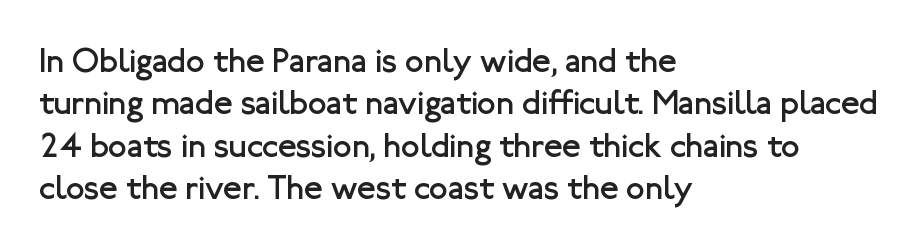
The image shows 34 px regular-weight sans-serif type, upright; set left-aligned, normal line spacing (1.25x), normal letter spacing, not underlined; low stroke contrast and a medium x-height.
